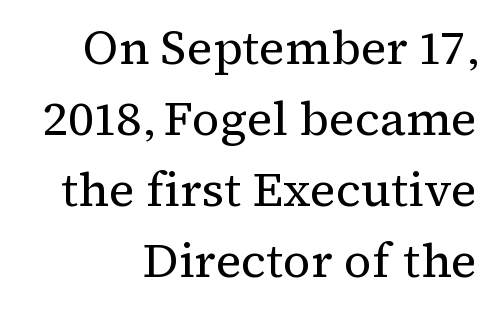
Q: Is the text bold? A: No.
Q: Is the text italic (slanted)? A: No, it is upright.
Q: Is the typeface a serif or a sans-serif typeface? A: Serif.
Q: Is the text underlined? A: No.
Q: How is the paragraph aligned? A: Right-aligned.
Q: Is the spacing between letters normal or unusually wide? A: Normal.
Q: Is the spacing between lines tight, normal or loose? A: Normal.
Q: Width (condensed, normal, or wide)? A: Normal.
Q: Stroke contrast? A: Medium.
Q: x-height? A: Medium.
Q: Monospaced? A: No.
